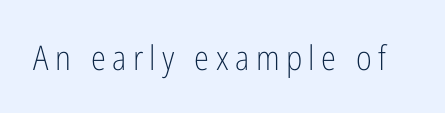
Rendered with straight, roman letterforms. The space beneath each line is pristine and unruled. Do the characters align in a grid? No, the font is proportional. No letter is thick-stroked: the sample isn't bold. The face used here is a sans, in the tradition of grotesques and geometrics.
